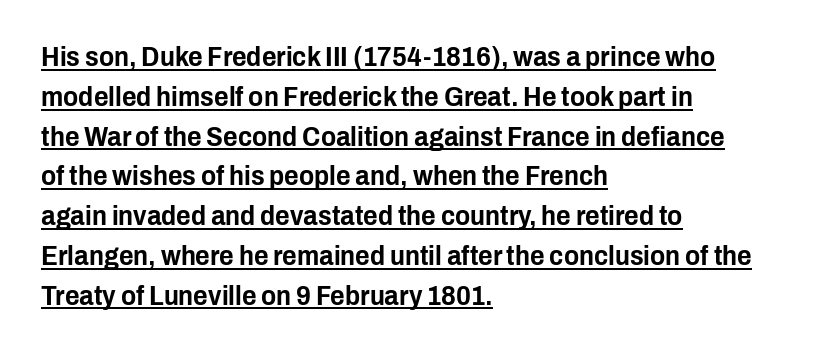
Note the varied advance widths — an 'i' is clearly narrower than an 'm'. Underlining? Definitely there. Successive baselines arrive at the customary interval. The passage is arranged the way most books set body copy — flush left. The rendering keeps characters at their native spacing.
